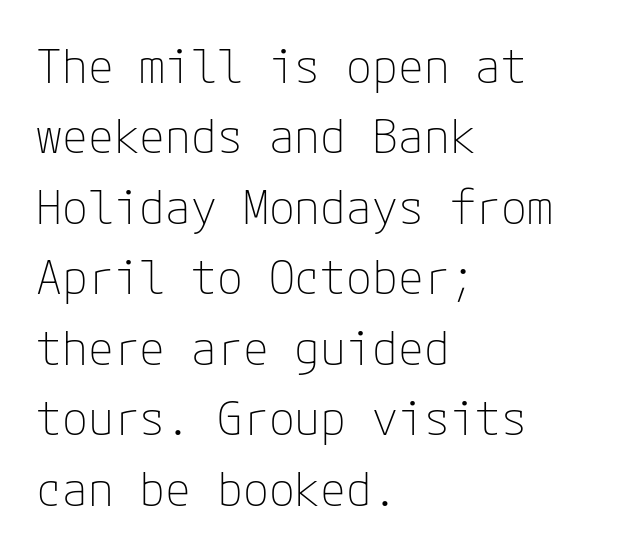
Each line starts at the same left margin while the right side varies. Posture: upright roman. Each letter's strokes conclude bluntly, with no projecting serifs. A typesetter would call this zero additional tracking. The specimen omits any rule beneath the text block's lines.
